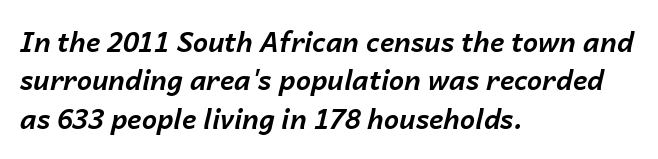
The image shows 27 px bold type, italic (leaning right); set left-aligned, normal line spacing (1.42x), normal letter spacing, not underlined.
